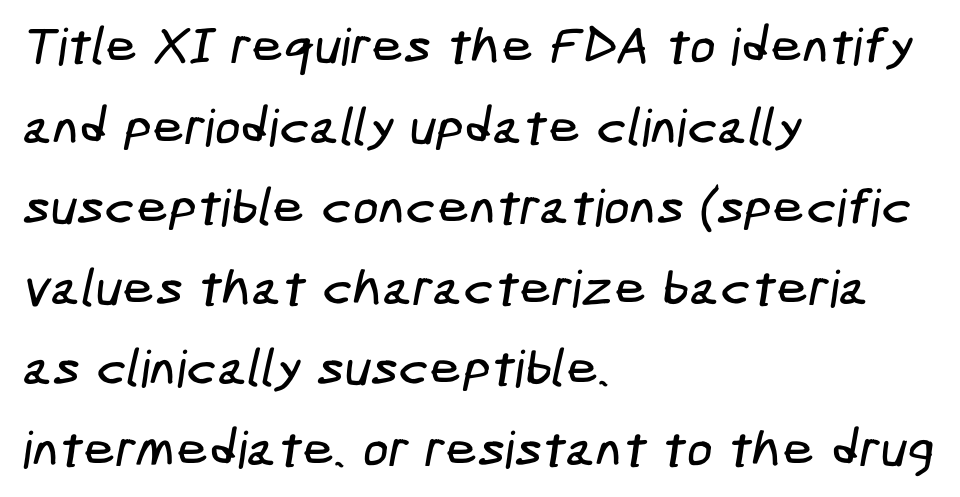
The image shows 51 px condensed sans-serif type; set left-aligned, normal line spacing (1.58x), normal letter spacing, not underlined; low stroke contrast and a medium x-height.
